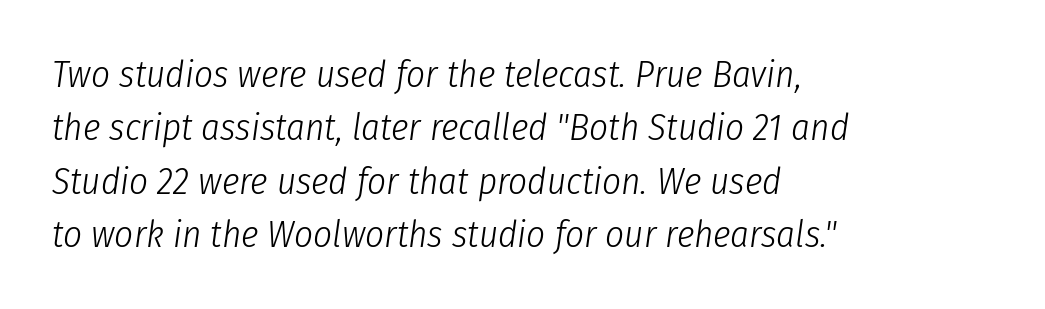
The passage shown leans; its letterforms are oblique. In terms of letterspacing, this is plain default setting. Alignment: flush left. These lines are rendered in a variable-pitch font. Check under the words: just untouched page.
